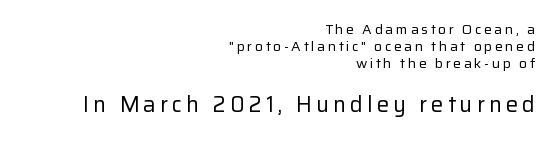
Line endings align vertically; line beginnings do not. Counters stay open thanks to moderate or lighter strokes. Which of the two is more prominent by size? The second, at the bottom. Check the space under the baseline: it is left empty.
